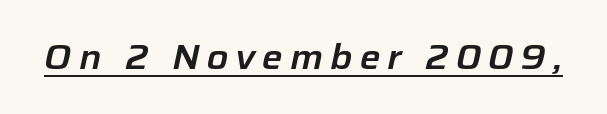
Rendered with sloped, italic letterforms. Display-style spreading of the glyphs; the letterfit is very open. Note the varied advance widths — an 'i' is clearly narrower than an 'm'. Somebody hit Ctrl+U on this one — the words are underlined.
